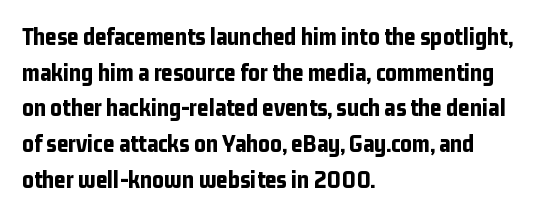
The image shows 25 px bold type, upright; set left-aligned, normal line spacing (1.43x), normal letter spacing, not underlined.
